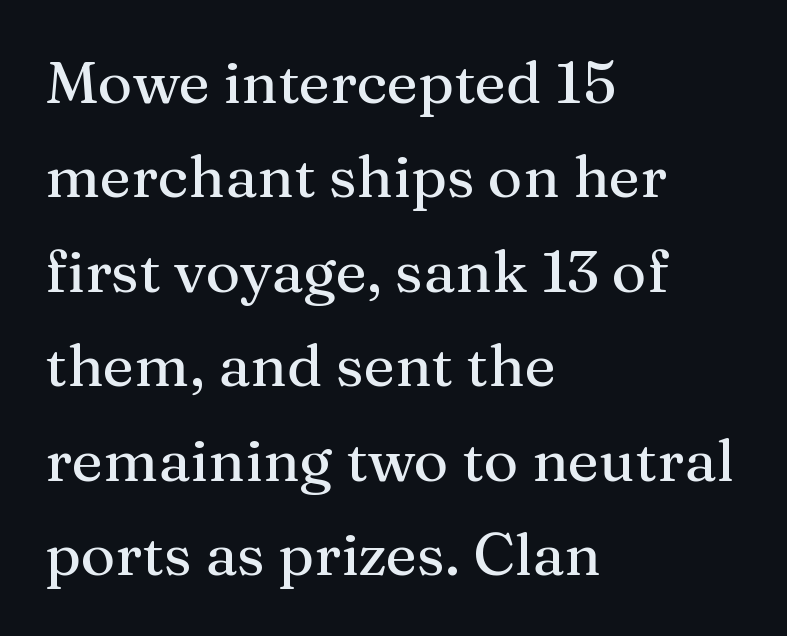
Q: Is the text italic (slanted)? A: No, it is upright.
Q: Is the typeface a serif or a sans-serif typeface? A: Serif.
Q: Is the text underlined? A: No.
Q: How is the paragraph aligned? A: Left-aligned.
Q: Is the spacing between letters normal or unusually wide? A: Normal.
Q: Is the spacing between lines tight, normal or loose? A: Normal.
Q: Width (condensed, normal, or wide)? A: Normal.
Q: Stroke contrast? A: Medium.
Q: x-height? A: Medium.
Q: Monospaced? A: No.
